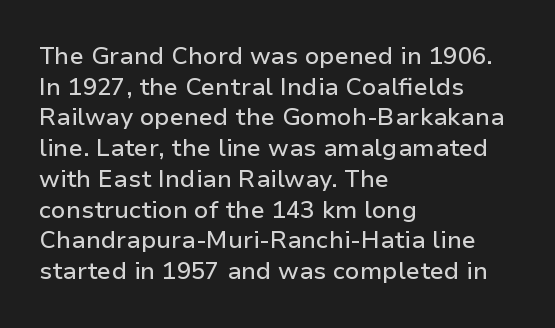
{"italic": "no", "underline": "no", "align": "left", "line_spacing": "normal", "line_spacing_ratio": 1.28, "letter_spacing": "normal", "letter_spacing_em": 0.0, "glyph_px": 24}
